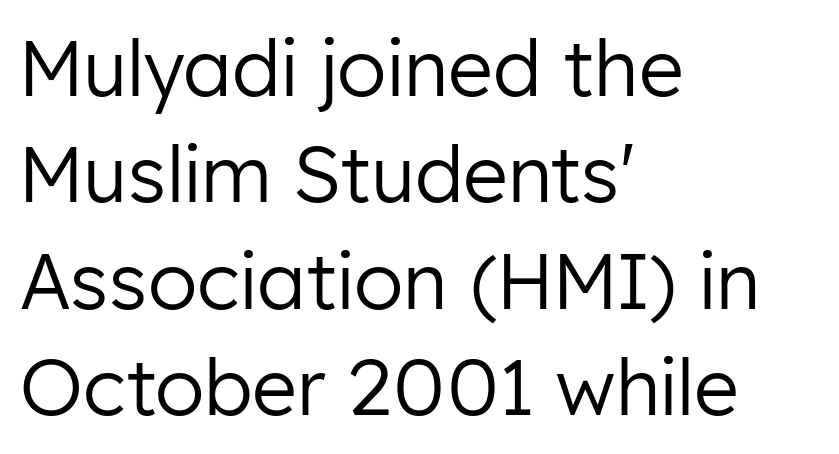
The image shows 77 px regular-weight sans-serif type, upright; set left-aligned, normal line spacing (1.38x), normal letter spacing, not underlined; low stroke contrast and a medium x-height.
